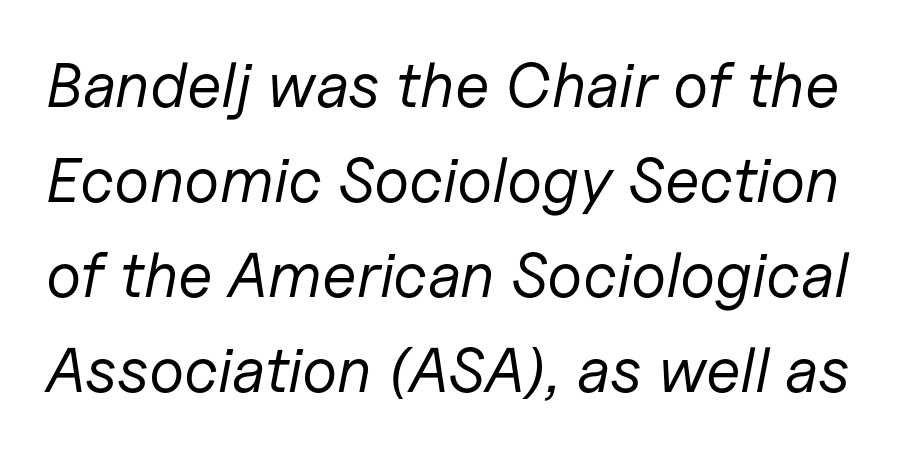
{"italic": "yes", "lean": "right", "slant_degrees": 11, "bold": "no", "weight": "regular", "width": "normal", "stroke_contrast": "low", "x_height": "medium", "monospaced": "no", "underline": "no", "line_spacing": "normal", "line_spacing_ratio": 1.51, "letter_spacing": "normal", "letter_spacing_em": 0.0, "glyph_px": 63}
